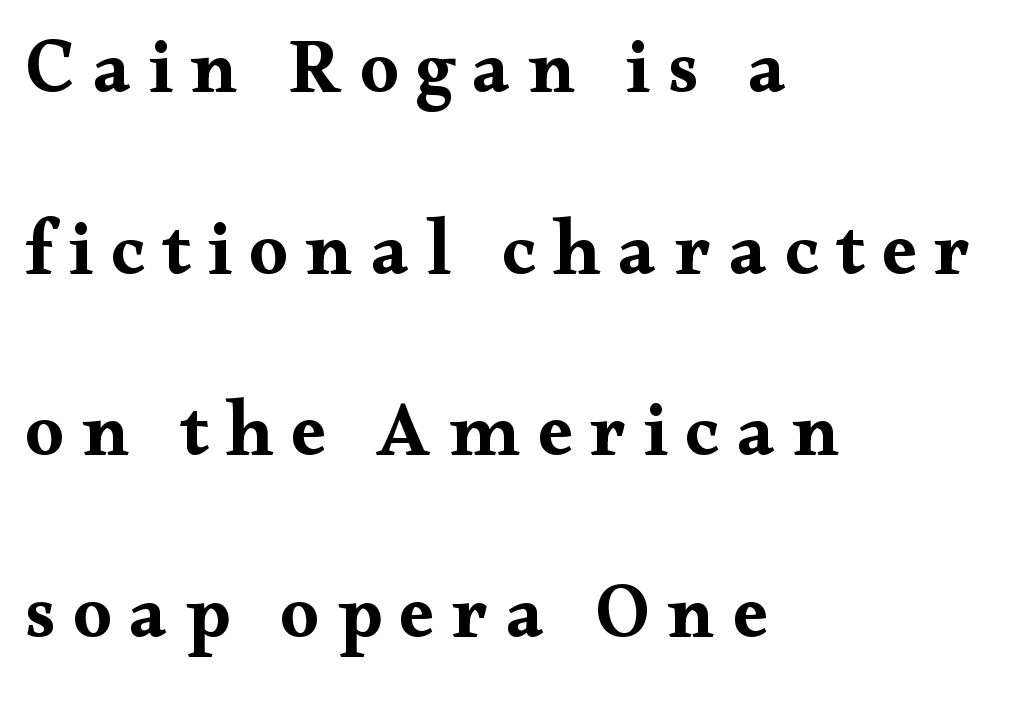
The image shows 77 px bold, wide serif type, upright; set left-aligned, loose line spacing (2.36x), unusually wide letter spacing (+0.23 em), not underlined; medium stroke contrast and a small x-height.
